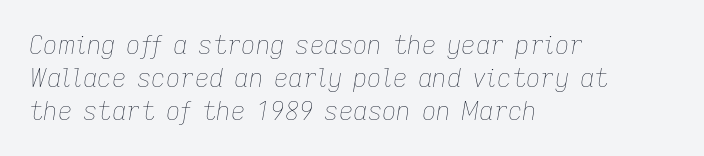
Q: Is the text bold? A: No.
Q: Is the text italic (slanted)? A: Yes, it leans right by about 9 degrees.
Q: Is the text underlined? A: No.
Q: How is the paragraph aligned? A: Left-aligned.
Q: Is the spacing between letters normal or unusually wide? A: Normal.
Q: Is the spacing between lines tight, normal or loose? A: Normal.
